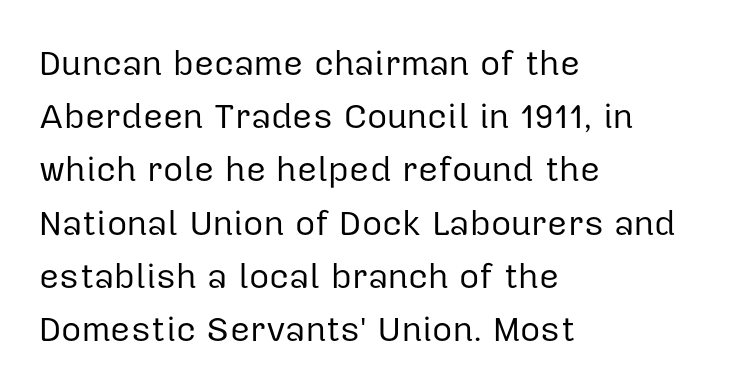
Character widths vary here, with narrow letters taking less room than wide ones. The lines are quadded left. Look at the bottom of the vertical strokes: they stop flat, with no serifs. Baseline-to-baseline distance is the conventional proportion of letter height. The type is set solid horizontally, with unmodified tracking. The font is comparable to plain body text, perhaps lighter.
